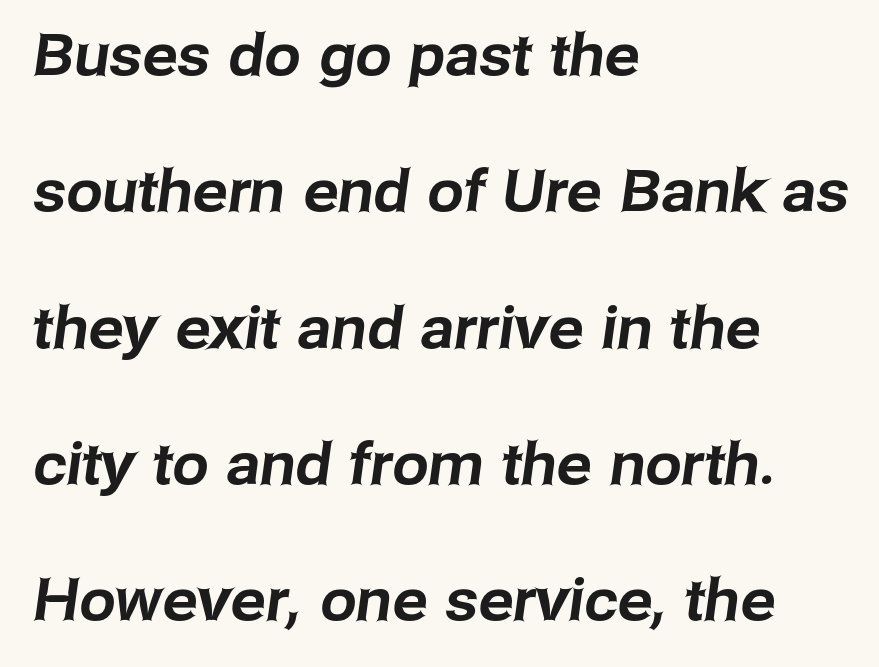
The image shows 58 px sans-serif type; set left-aligned, loose line spacing (2.35x), normal letter spacing, not underlined; low stroke contrast and a medium x-height.
